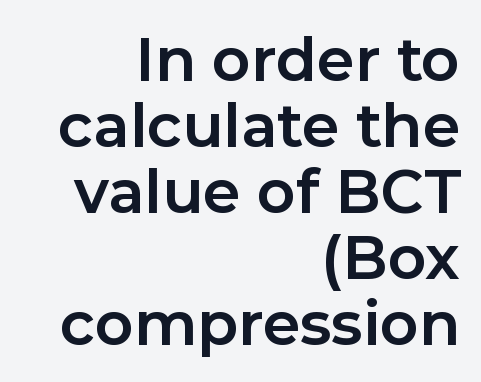
The image shows 60 px bold sans-serif type, upright; set right-aligned, tight line spacing (1.1x), normal letter spacing, not underlined; low stroke contrast and a medium x-height.
